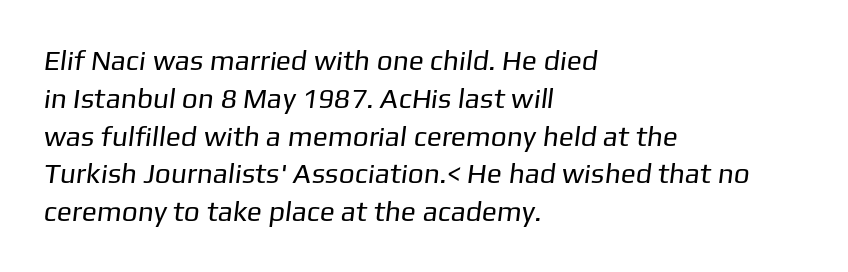
The image shows 28 px regular-weight sans-serif type; set left-aligned, normal line spacing (1.35x), normal letter spacing, not underlined; low stroke contrast and a medium x-height.
